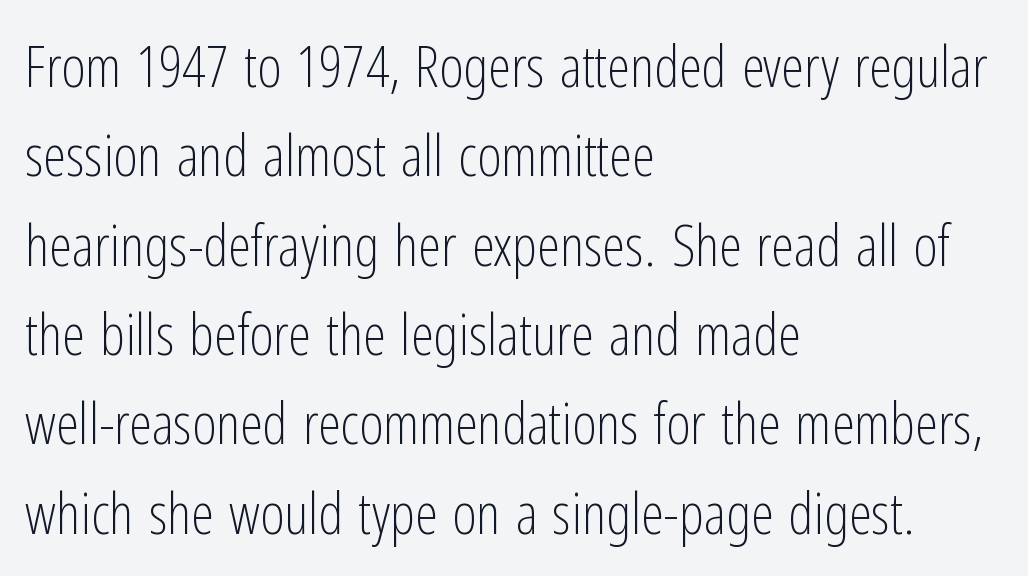
This rendering leaves character spacing at its baseline value. Weight: regular or lighter. If you measured baseline to baseline, you'd find a middling distance. The characters display no serif detailing; their extremities are plain. Underline: absent.
